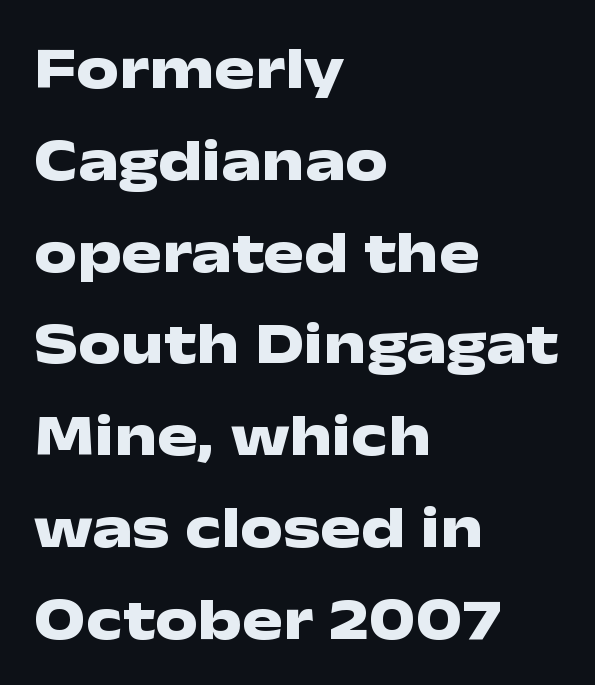
The baseline area is clear. The characters display no serif detailing; their extremities are plain. Layout note: lines flush left. Does extra space separate the letters? No, they use regular spacing.
